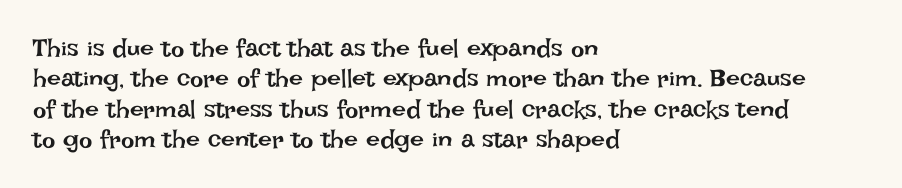
The image shows 25 px text type, upright; set left-aligned, line spacing 1.22x, normal letter spacing, not underlined.
